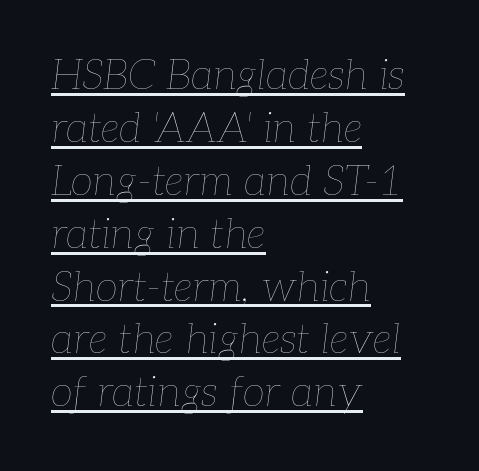
Note the varied advance widths — an 'i' is clearly narrower than an 'm'. Think standard paragraph weight, or any step lighter than that. There's an unmistakable incline to the writing here. The lines are quadded left. Emphasis is given by a line drawn under the lettering.
